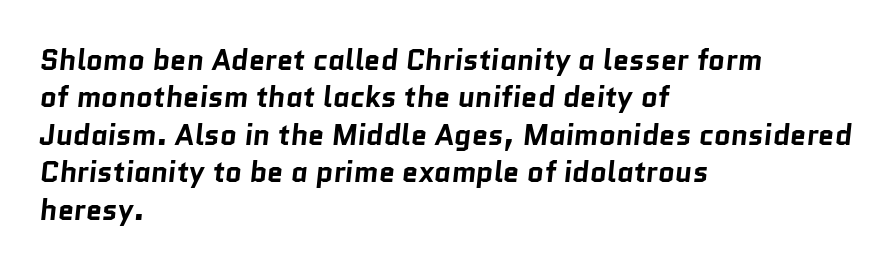
The image shows 29 px bold sans-serif type; set left-aligned, normal line spacing (1.29x), normal letter spacing, not underlined; low stroke contrast and a medium x-height.
